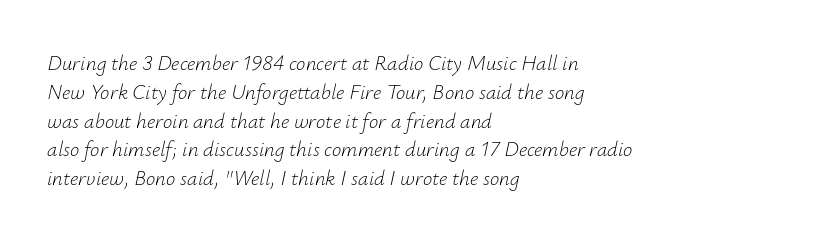
The image shows 21 px text type, italic (leaning right); set left-aligned, normal line spacing (1.37x), normal letter spacing, not underlined.
